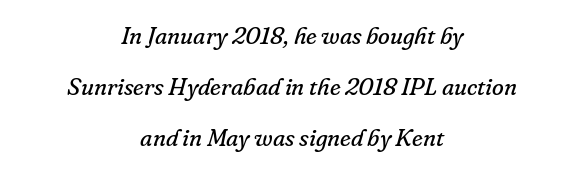
The passage shown leans; its letterforms are oblique. This is not heavy type; no bold has been used. Inter-character spacing is left at the font's built-in metrics. Glance below the letters and you will spot only blank space. Compared with a flush-left layout, this one balances lines on the center instead. Airy leading.
